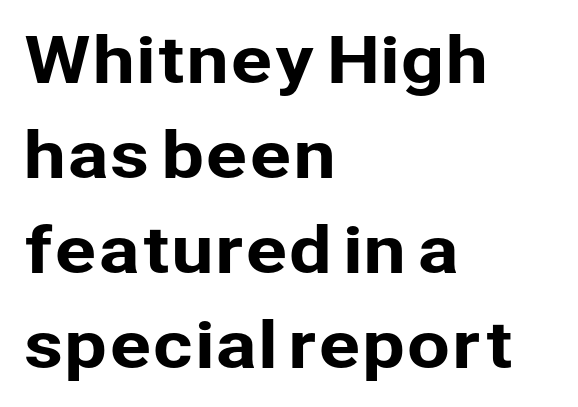
No word sits above an underline. Alignment: flush left. Check where the strokes stop: nothing finishes them off — pure sans. This is the regular roman posture of the typeface.
